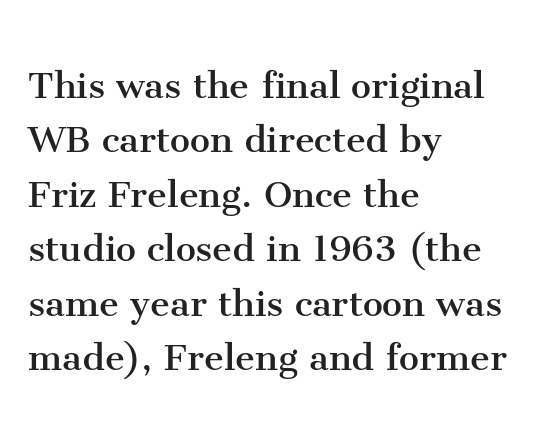
Q: Is the text bold? A: No.
Q: Is the text italic (slanted)? A: No, it is upright.
Q: Is the typeface a serif or a sans-serif typeface? A: Serif.
Q: Is the text underlined? A: No.
Q: How is the paragraph aligned? A: Left-aligned.
Q: Is the spacing between letters normal or unusually wide? A: Normal.
Q: Width (condensed, normal, or wide)? A: Normal.
Q: Stroke contrast? A: Medium.
Q: x-height? A: Medium.
Q: Monospaced? A: No.
